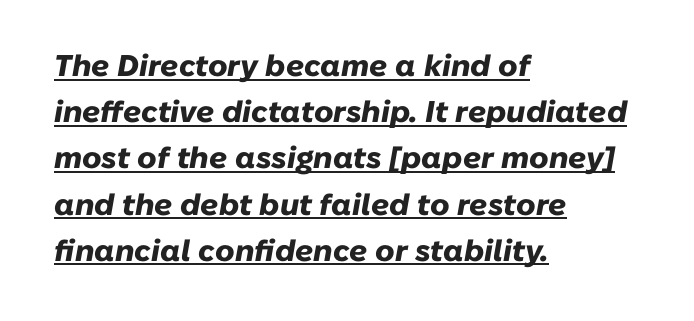
{"italic": "yes", "lean": "right", "slant_degrees": 10, "bold": "yes", "weight": "heavy", "width": "normal", "stroke_contrast": "low", "x_height": "medium", "monospaced": "no", "underline": "yes", "align": "left", "line_spacing": "normal", "line_spacing_ratio": 1.54, "letter_spacing": "normal", "letter_spacing_em": 0.0, "glyph_px": 30}
